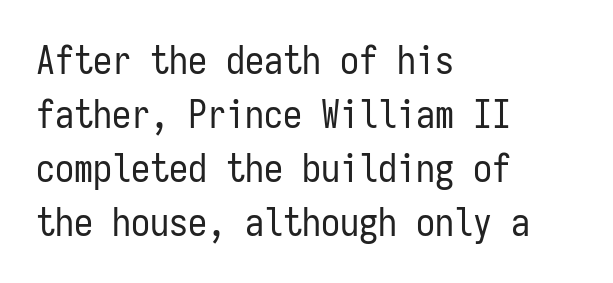
Normally led — the rows are evenly, conventionally spaced. The rendering keeps characters at their native spacing. Weight: regular or lighter. Font category for this specimen: sans-serif.
